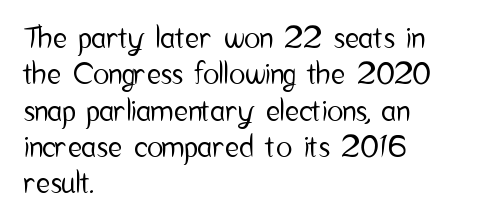
Q: Is the text italic (slanted)? A: No, it is upright.
Q: Is the typeface a serif or a sans-serif typeface? A: Sans-serif.
Q: Is the text underlined? A: No.
Q: How is the paragraph aligned? A: Left-aligned.
Q: Is the spacing between letters normal or unusually wide? A: Normal.
Q: Width (condensed, normal, or wide)? A: Condensed.
Q: Stroke contrast? A: Low.
Q: x-height? A: Medium.
Q: Monospaced? A: No.
